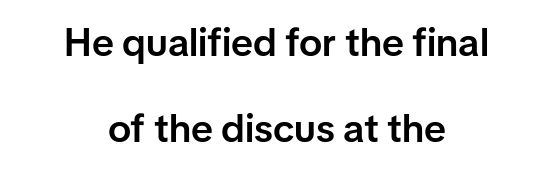
Q: Is the text bold? A: Semi-bold.
Q: Is the text italic (slanted)? A: No, it is upright.
Q: Is the typeface a serif or a sans-serif typeface? A: Sans-serif.
Q: Is the text underlined? A: No.
Q: How is the paragraph aligned? A: Centered.
Q: Is the spacing between letters normal or unusually wide? A: Normal.
Q: Is the spacing between lines tight, normal or loose? A: Loose.
Q: Width (condensed, normal, or wide)? A: Normal.
Q: Stroke contrast? A: Low.
Q: x-height? A: Medium.
Q: Monospaced? A: No.
